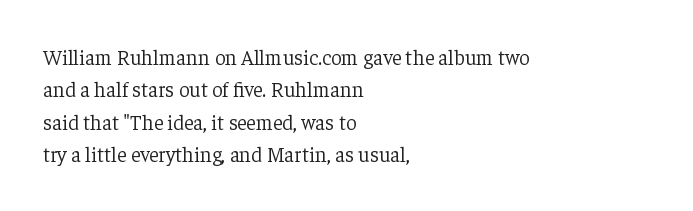
{"italic": "no", "bold": "no", "underline": "no", "align": "left", "line_spacing": "normal", "line_spacing_ratio": 1.54, "letter_spacing": "normal", "letter_spacing_em": 0.0, "glyph_px": 21}
